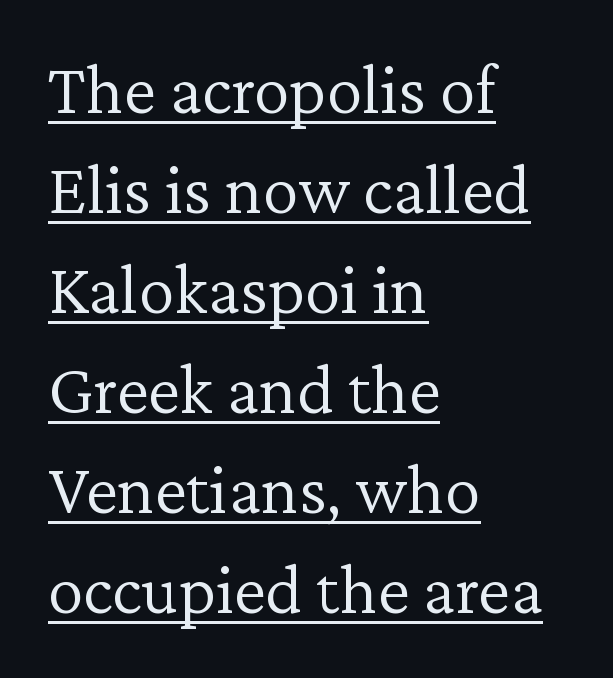
Q: Is the text bold? A: No.
Q: Is the text italic (slanted)? A: No, it is upright.
Q: Is the typeface a serif or a sans-serif typeface? A: Serif.
Q: Is the text underlined? A: Yes.
Q: How is the paragraph aligned? A: Left-aligned.
Q: Is the spacing between letters normal or unusually wide? A: Normal.
Q: Is the spacing between lines tight, normal or loose? A: Normal.
Q: Width (condensed, normal, or wide)? A: Normal.
Q: Stroke contrast? A: Low.
Q: x-height? A: Medium.
Q: Monospaced? A: No.
